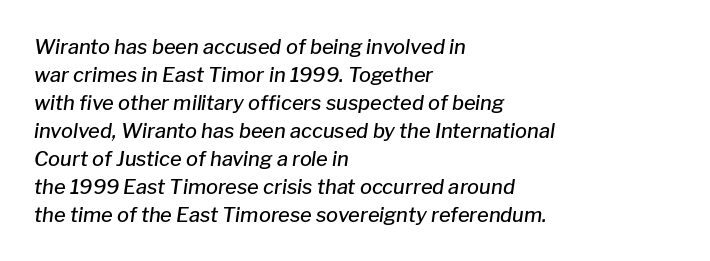
The image shows 20 px text type, italic (leaning right); set left-aligned, normal line spacing (1.4x), normal letter spacing, not underlined.
